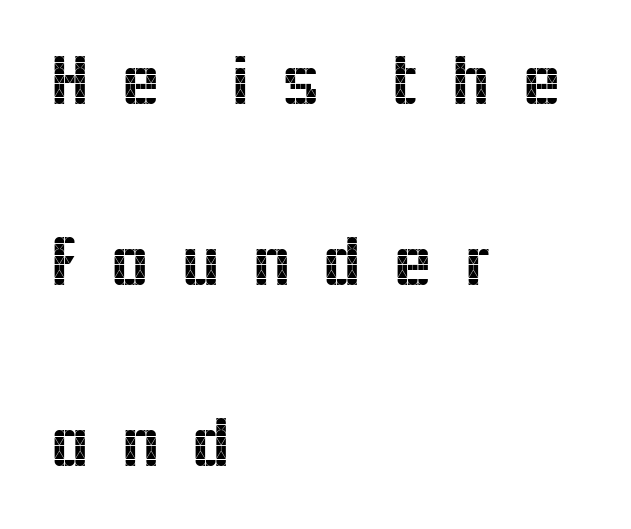
Q: Is the text italic (slanted)? A: No, it is upright.
Q: Is the typeface a serif or a sans-serif typeface? A: Sans-serif.
Q: Is the text underlined? A: No.
Q: How is the paragraph aligned? A: Left-aligned.
Q: Is the spacing between letters normal or unusually wide? A: Unusually wide.
Q: Is the spacing between lines tight, normal or loose? A: Loose.
Q: Width (condensed, normal, or wide)? A: Normal.
Q: x-height? A: Medium.
Q: Monospaced? A: No.
